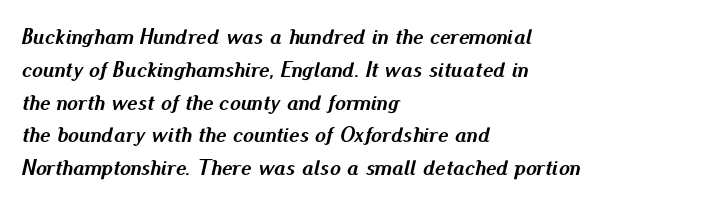
The image shows 22 px bold type, italic (leaning right); set left-aligned, normal line spacing (1.49x), normal letter spacing, not underlined.
